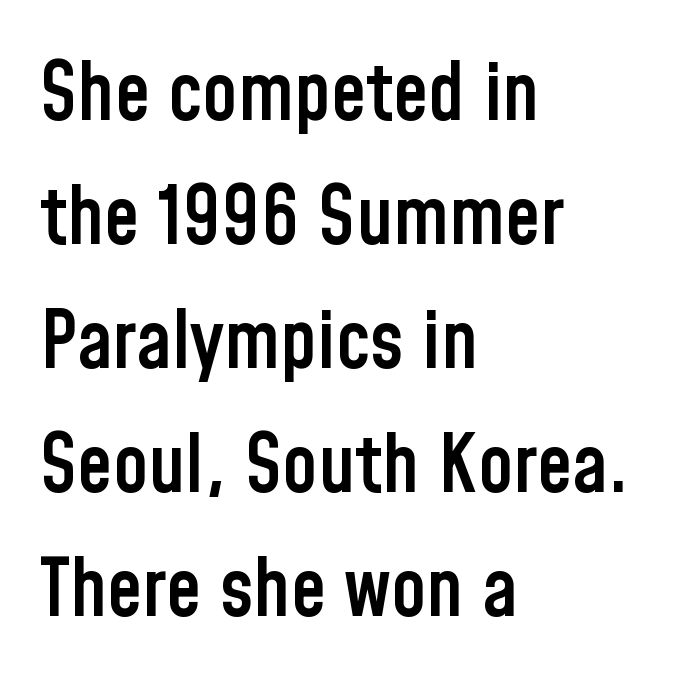
The image shows 80 px semibold, condensed sans-serif type, upright; set left-aligned, normal line spacing (1.55x), normal letter spacing, not underlined; low stroke contrast and a medium x-height.
